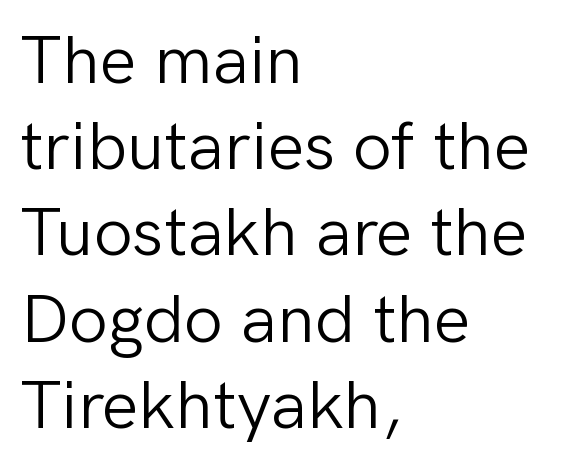
The image shows 69 px light sans-serif type, upright; set left-aligned, normal line spacing (1.25x), normal letter spacing, not underlined; low stroke contrast and a medium x-height.
